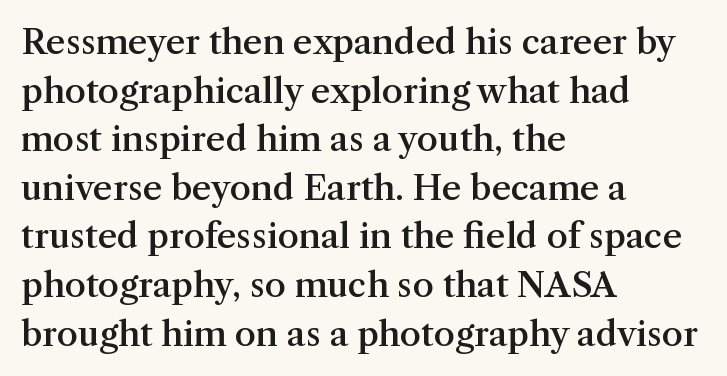
Caption: standard tracking, unaltered. Nobody drew a line under any word here. This rendering employs a face with finishing strokes, i.e., a serif. A typesetter would call this proportional, since set widths differ per character. Summary of vertical rhythm: regular, with standard interline spacing. Posture: vertical.
